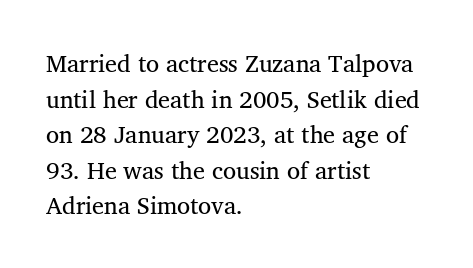
Q: Is the text bold? A: No.
Q: Is the text underlined? A: No.
Q: How is the paragraph aligned? A: Left-aligned.
Q: Is the spacing between letters normal or unusually wide? A: Normal.
Q: Is the spacing between lines tight, normal or loose? A: Normal.
